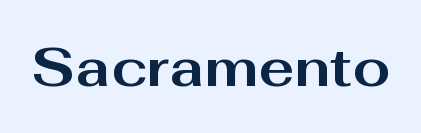
{"serif": "no", "italic": "no", "bold": "yes", "weight": "bold", "width": "wide", "stroke_contrast": "medium", "x_height": "medium", "monospaced": "no", "underline": "no", "letter_spacing": "normal", "letter_spacing_em": 0.0, "glyph_px": 54}
